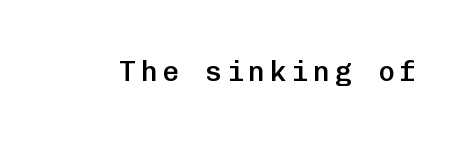
Q: Is the text bold? A: Semi-bold.
Q: Is the text italic (slanted)? A: No, it is upright.
Q: Is the typeface a serif or a sans-serif typeface? A: Sans-serif.
Q: Is the text underlined? A: No.
Q: Width (condensed, normal, or wide)? A: Normal.
Q: Stroke contrast? A: Low.
Q: x-height? A: Medium.
Q: Monospaced? A: Yes.
